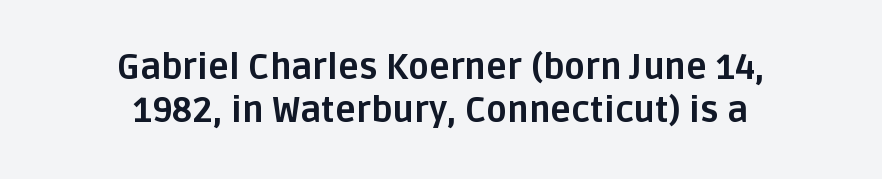
Notice how the passage keeps no hard edge, just a central spine. Think of a printed novel: that variable character pitch is what you see here. The area under the type is left untouched. Heavy, bold letterforms. You can tell it's not italic because the verticals are truly vertical. These lines are composed in type without serifs.
